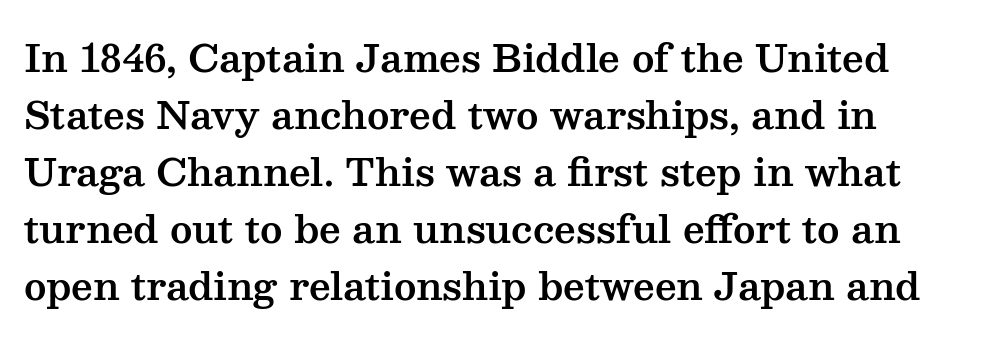
The horizontal fit of the characters is conventional and even. Character widths vary here, with narrow letters taking less room than wide ones. The baseline area is clear. If you measured baseline to baseline, you'd find a middling distance. Examine the stroke ends and you'll spot serifs.
